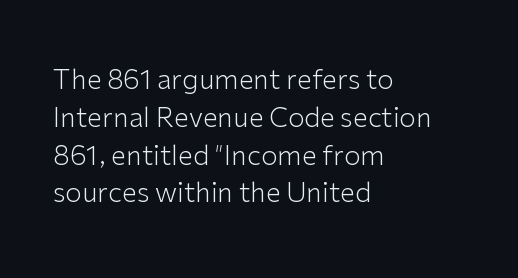
Short note: letters normally spaced. These lines are set flush left with a ragged right edge. The passage shown is not bold in any degree. Rows of type keep a routine distance in the vertical direction. This is the regular roman posture of the typeface.
